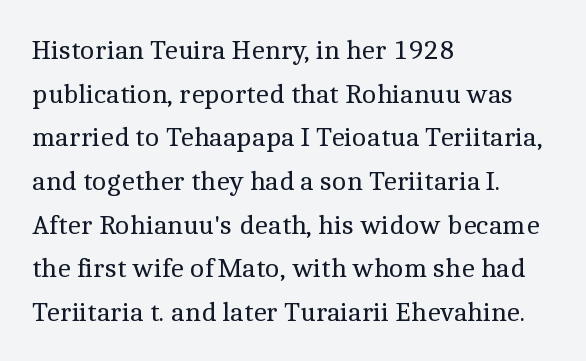
Q: Is the text bold? A: No.
Q: Is the text italic (slanted)? A: No, it is upright.
Q: Is the typeface a serif or a sans-serif typeface? A: Serif.
Q: Is the text underlined? A: No.
Q: How is the paragraph aligned? A: Left-aligned.
Q: Is the spacing between letters normal or unusually wide? A: Normal.
Q: Is the spacing between lines tight, normal or loose? A: Normal.
Q: Width (condensed, normal, or wide)? A: Normal.
Q: x-height? A: Medium.
Q: Monospaced? A: No.
